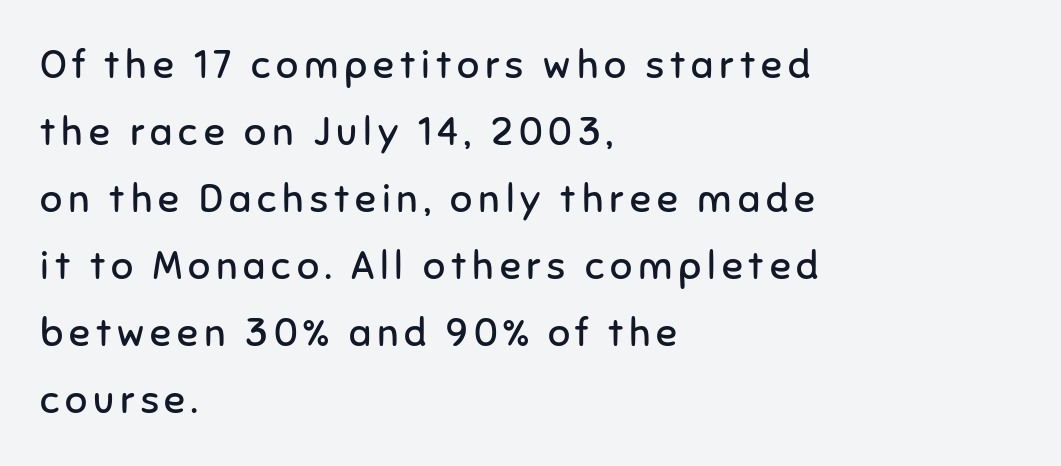
Q: Is the text bold? A: No.
Q: Is the text italic (slanted)? A: No, it is upright.
Q: Is the typeface a serif or a sans-serif typeface? A: Sans-serif.
Q: Is the text underlined? A: No.
Q: How is the paragraph aligned? A: Left-aligned.
Q: Width (condensed, normal, or wide)? A: Normal.
Q: Stroke contrast? A: Low.
Q: x-height? A: Medium.
Q: Monospaced? A: No.
